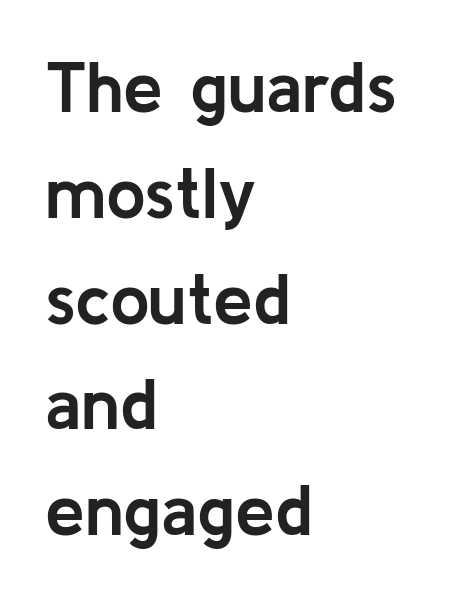
Unmarked baselines from the first word to the last. There is no visible air inserted between adjacent glyphs. Observe the absence of serifs on each vertical stroke in this sample. These words are printed bold, with thick strokes throughout.
